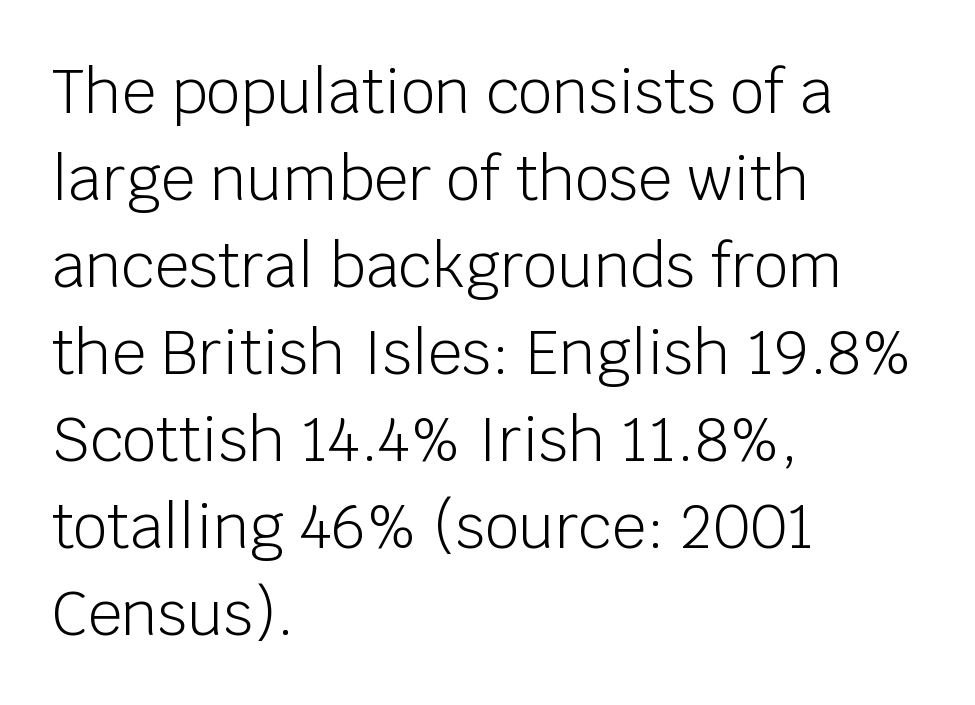
The image shows 60 px light sans-serif type, upright; set left-aligned, normal line spacing (1.45x), normal letter spacing, not underlined; low stroke contrast and a large x-height.
